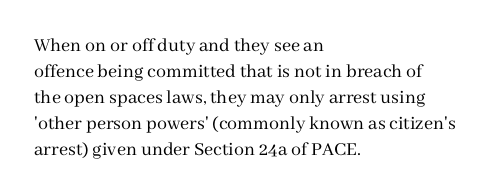
The image shows 20 px text type, upright; set left-aligned, normal line spacing (1.3x), normal letter spacing, not underlined.
